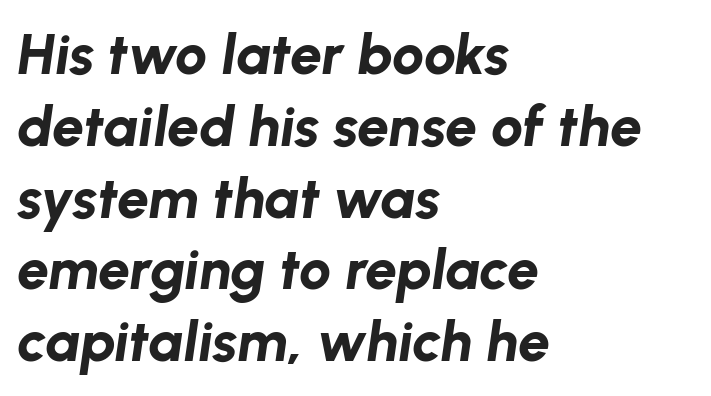
The image shows 57 px bold type, italic (leaning right); set left-aligned, normal line spacing (1.26x), normal letter spacing, not underlined; low stroke contrast and a medium x-height.
